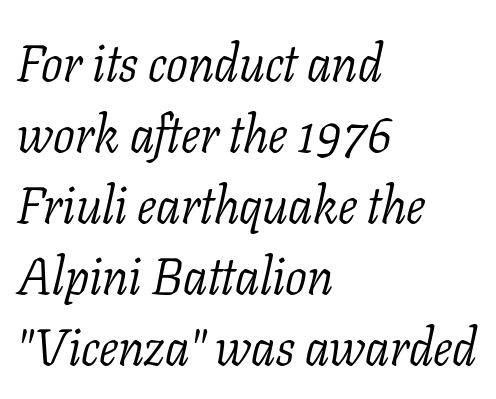
The font sits on the lighter half of the weight spectrum, regular included. Visually the block forms a straight wall on the left and a jagged coastline on the right. In terms of letterform style, serifs are clearly present. If you drew a line through each stem, it would be angled. The leading is moderate, giving the passage an even texture. Note the varied advance widths — an 'i' is clearly narrower than an 'm'.
